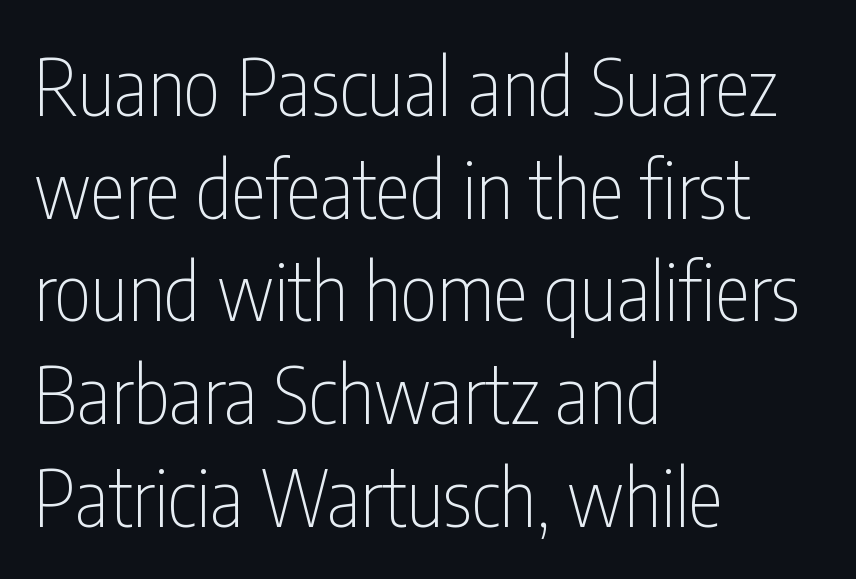
What stands out about the letter spacing? Nothing — it is the standard amount. Alignment: flush left. Reading down the column, the eye jumps a familiar distance to each next line. The letters stand straight up with perfectly vertical stems. The gap between lines stays unmarked. Weight: not bold — regular or lighter.
